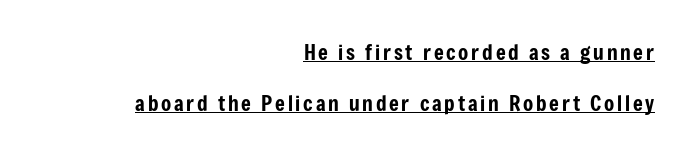
The image shows 21 px text type, upright; set right-aligned, loose line spacing (2.41x), underlined.
